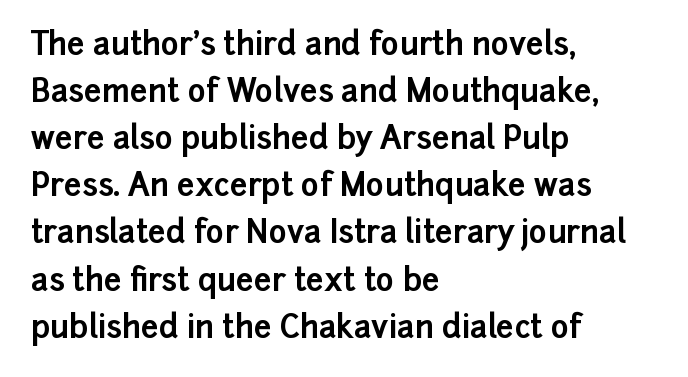
{"serif": "no", "italic": "no", "bold": "yes", "weight": "bold", "width": "normal", "stroke_contrast": "low", "x_height": "medium", "monospaced": "no", "underline": "no", "align": "left", "line_spacing": "normal", "line_spacing_ratio": 1.52, "letter_spacing": "normal", "letter_spacing_em": 0.0, "glyph_px": 31}
